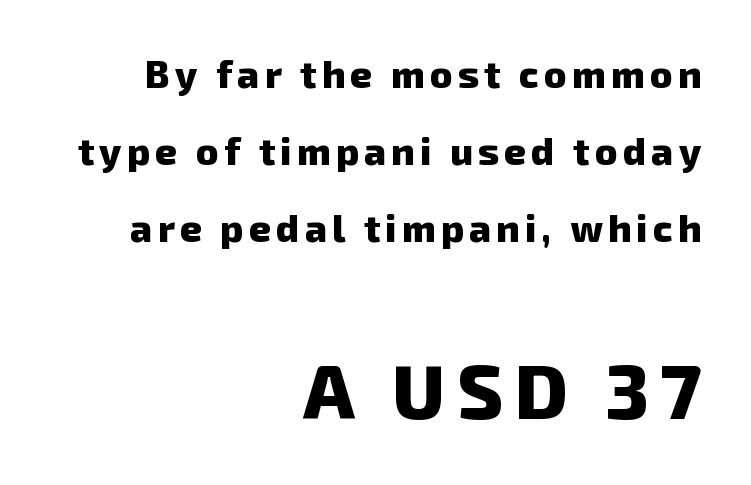
Q: Is the text bold? A: Yes.
Q: Is the typeface a serif or a sans-serif typeface? A: Sans-serif.
Q: Is the text underlined? A: No.
Q: How is the paragraph aligned? A: Right-aligned.
Q: Is the spacing between lines tight, normal or loose? A: Loose.
Q: Which block of text is set in a larger size, the first (top) or the second (bottom)? A: The second (bottom) one.
Q: Width (condensed, normal, or wide)? A: Normal.
Q: Stroke contrast? A: Low.
Q: x-height? A: Medium.
Q: Monospaced? A: No.
